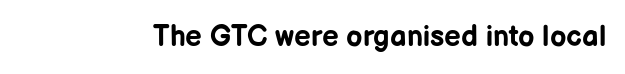
{"serif": "no", "italic": "no", "bold": "yes", "weight": "bold", "width": "normal", "stroke_contrast": "low", "x_height": "medium", "monospaced": "no", "underline": "no", "letter_spacing": "normal", "letter_spacing_em": 0.0, "glyph_px": 29}
